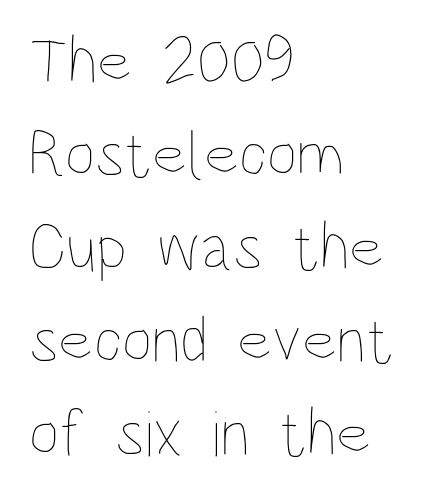
{"italic": "no", "bold": "no", "weight": "thin", "width": "condensed", "stroke_contrast": "low", "x_height": "large", "monospaced": "no", "underline": "no", "align": "left", "line_spacing": "normal", "line_spacing_ratio": 1.41, "letter_spacing": "normal", "letter_spacing_em": 0.0, "glyph_px": 66}
